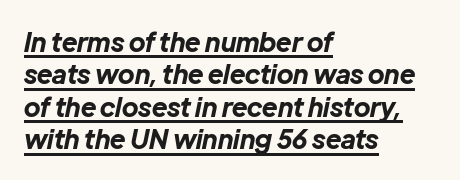
Q: Is the text bold? A: Yes.
Q: Is the text italic (slanted)? A: Yes, it leans right by about 12 degrees.
Q: Is the text underlined? A: Yes.
Q: How is the paragraph aligned? A: Left-aligned.
Q: Is the spacing between letters normal or unusually wide? A: Normal.
Q: Is the spacing between lines tight, normal or loose? A: Normal.
